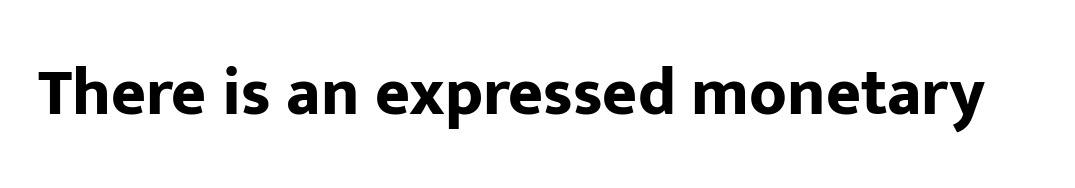
The image shows 67 px bold sans-serif type, upright; set normal letter spacing, not underlined; low stroke contrast and a medium x-height.
